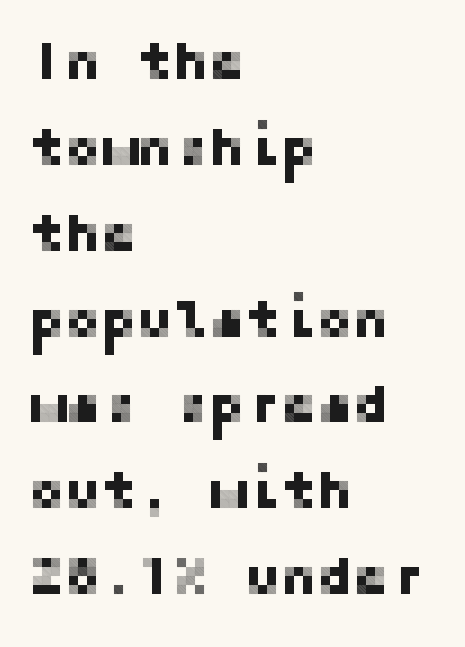
{"serif": "no", "italic": "no", "width": "normal", "stroke_contrast": "low", "x_height": "medium", "underline": "no", "align": "left", "line_spacing": "normal", "line_spacing_ratio": 1.59, "letter_spacing": "normal", "letter_spacing_em": 0.0, "glyph_px": 54}
